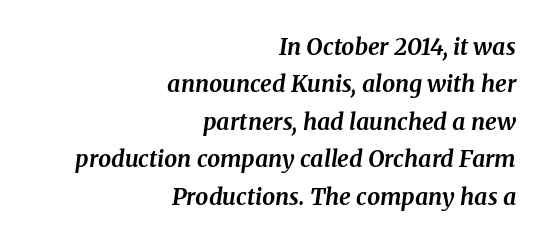
{"italic": "yes", "lean": "right", "slant_degrees": 8, "bold": "yes", "underline": "no", "align": "right", "line_spacing": "normal", "line_spacing_ratio": 1.63, "letter_spacing": "normal", "letter_spacing_em": 0.0, "glyph_px": 23}
